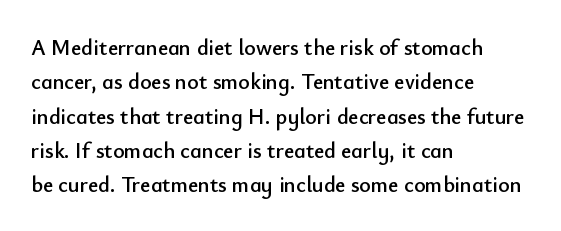
Q: Is the text italic (slanted)? A: No, it is upright.
Q: Is the text underlined? A: No.
Q: How is the paragraph aligned? A: Left-aligned.
Q: Is the spacing between letters normal or unusually wide? A: Normal.
Q: Is the spacing between lines tight, normal or loose? A: Normal.
